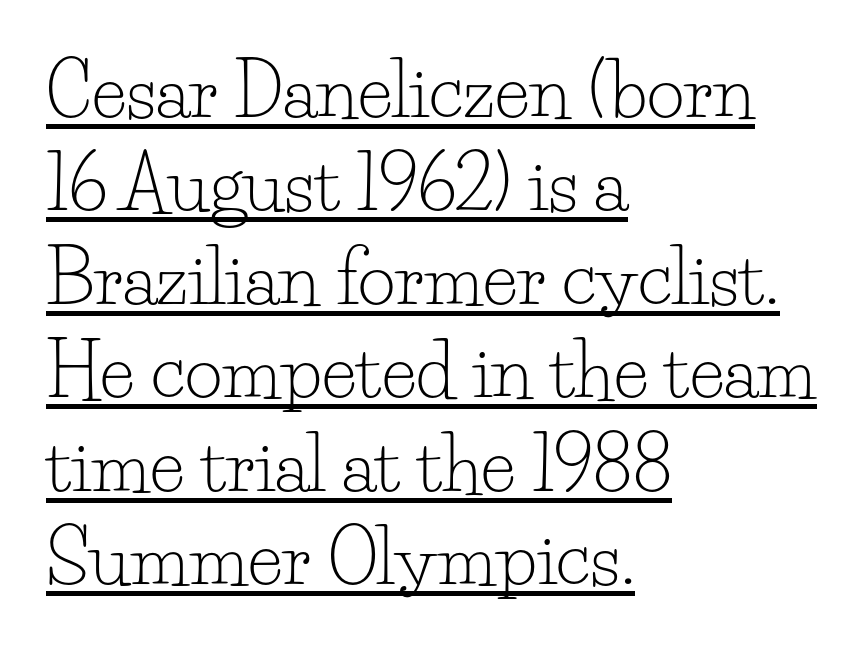
Q: Is the text bold? A: No.
Q: Is the text italic (slanted)? A: No, it is upright.
Q: Is the typeface a serif or a sans-serif typeface? A: Serif.
Q: Is the text underlined? A: Yes.
Q: How is the paragraph aligned? A: Left-aligned.
Q: Is the spacing between letters normal or unusually wide? A: Normal.
Q: Is the spacing between lines tight, normal or loose? A: Normal.
Q: Width (condensed, normal, or wide)? A: Normal.
Q: Stroke contrast? A: Low.
Q: x-height? A: Small.
Q: Monospaced? A: No.
